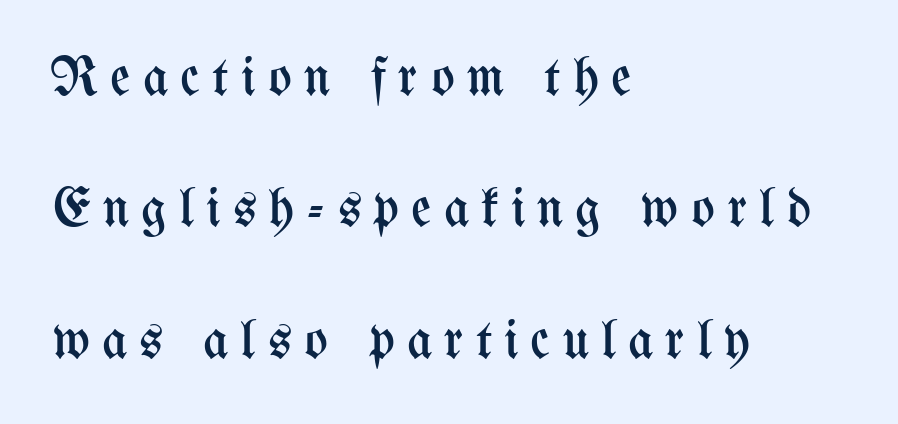
Does the lettering tilt? It doesn't — this is upright. This is not heavy type; no bold has been used. The zone under the glyphs is completely vacant. Look at the tracking — it's clearly loosened, letters drifting apart. Caption: multi-line text, flush left, ragged right.
